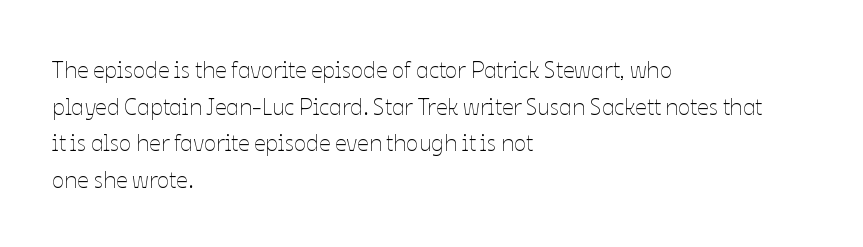
Notice how descenders clear the ascenders below comfortably — that's standard leading. Heft: none added — not bold. Posture: upright roman. The tracking reads as untouched default to a designer's eye. If you drew a ruler down the left edge, every line would touch it.
